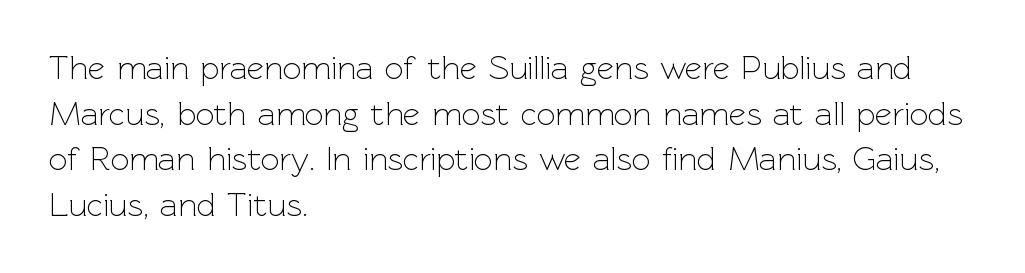
{"serif": "no", "italic": "no", "bold": "no", "weight": "light", "width": "normal", "x_height": "medium", "monospaced": "no", "underline": "no", "align": "left", "line_spacing": "normal", "line_spacing_ratio": 1.38, "letter_spacing": "normal", "letter_spacing_em": 0.0, "glyph_px": 33}
